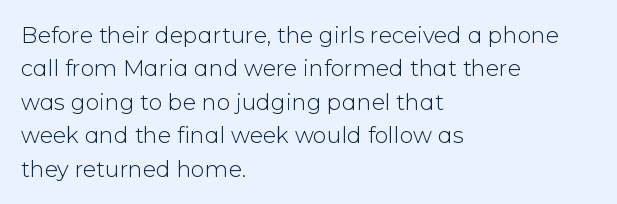
Q: Is the text bold? A: No.
Q: Is the text italic (slanted)? A: No, it is upright.
Q: Is the text underlined? A: No.
Q: How is the paragraph aligned? A: Left-aligned.
Q: Is the spacing between letters normal or unusually wide? A: Normal.
Q: Is the spacing between lines tight, normal or loose? A: Normal.
